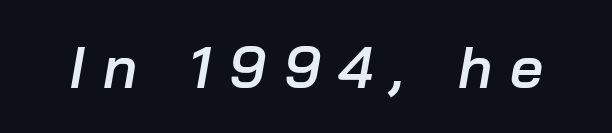
Q: Is the text bold? A: Semi-bold.
Q: Is the text italic (slanted)? A: Yes, it leans right by about 10 degrees.
Q: Is the text underlined? A: No.
Q: Is the spacing between letters normal or unusually wide? A: Unusually wide.
Q: Width (condensed, normal, or wide)? A: Normal.
Q: Stroke contrast? A: Low.
Q: x-height? A: Medium.
Q: Monospaced? A: No.
